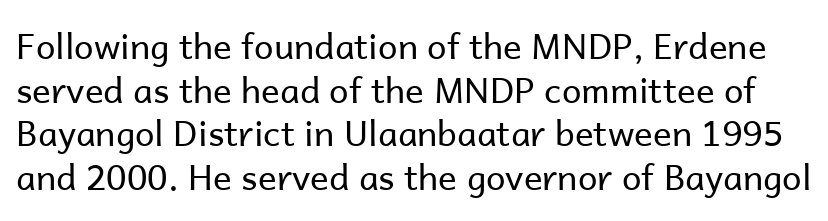
Style check: upright. Nobody touched the tracking dial on this one. The strip under each line holds only bare page. Check where the strokes stop: nothing finishes them off — pure sans.
